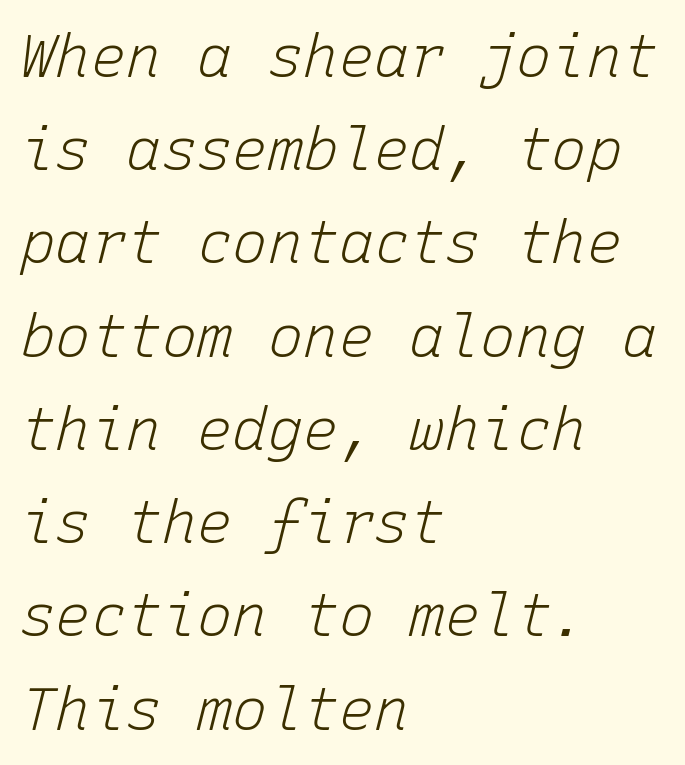
Q: Is the text bold? A: No.
Q: Is the text italic (slanted)? A: Yes, it leans right by about 15 degrees.
Q: Is the text underlined? A: No.
Q: How is the paragraph aligned? A: Left-aligned.
Q: Is the spacing between letters normal or unusually wide? A: Normal.
Q: Is the spacing between lines tight, normal or loose? A: Normal.
Q: Width (condensed, normal, or wide)? A: Normal.
Q: Stroke contrast? A: Low.
Q: x-height? A: Medium.
Q: Monospaced? A: Yes.
